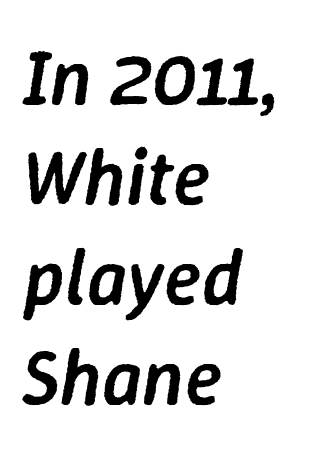
The image shows 78 px semibold type, italic (leaning right); set left-aligned, normal line spacing (1.28x), normal letter spacing, not underlined; low stroke contrast and a medium x-height.
